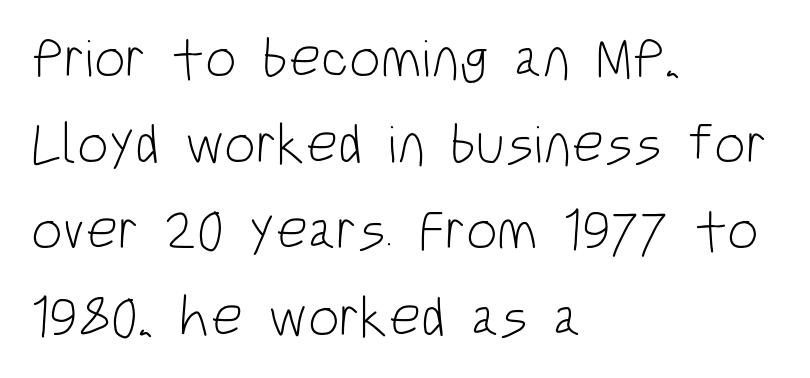
The image shows 56 px light, condensed sans-serif type, upright; set left-aligned, normal line spacing (1.54x), normal letter spacing, not underlined; low stroke contrast and a large x-height.
